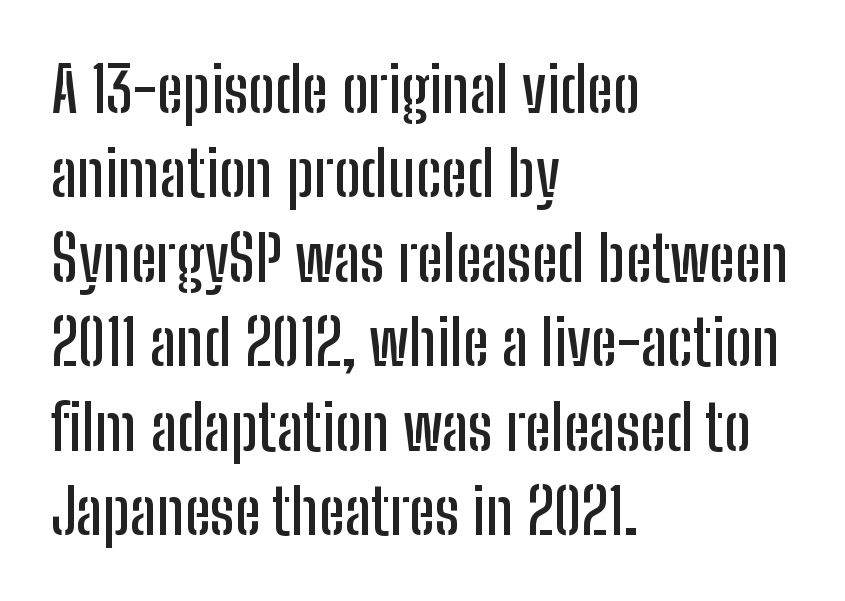
{"serif": "no", "italic": "no", "width": "condensed", "stroke_contrast": "low", "x_height": "medium", "monospaced": "no", "underline": "no", "align": "left", "line_spacing": "normal", "line_spacing_ratio": 1.34, "letter_spacing": "normal", "letter_spacing_em": 0.0, "glyph_px": 63}
